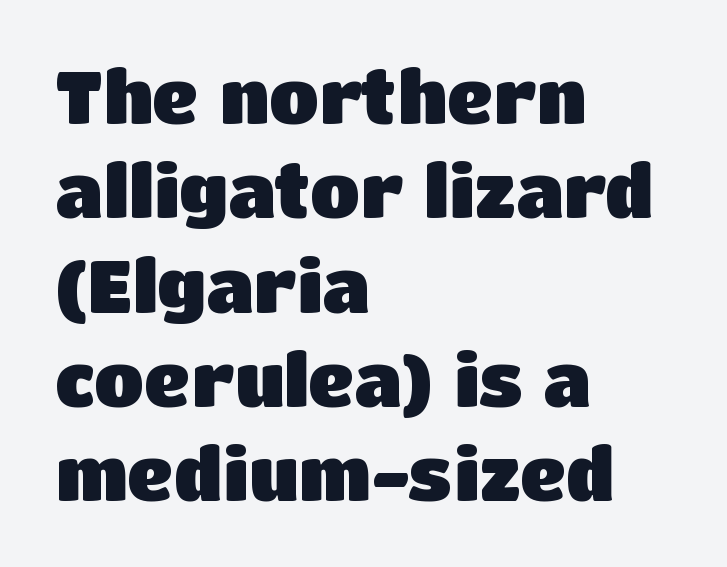
The image shows 72 px heavy sans-serif type, upright; set left-aligned, normal line spacing (1.31x), normal letter spacing, not underlined; low stroke contrast and a large x-height.
